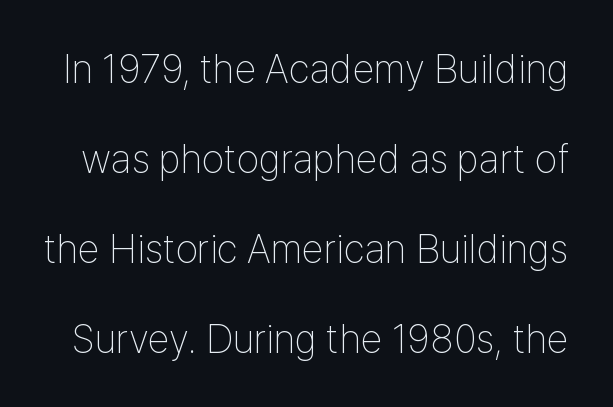
{"serif": "no", "italic": "no", "bold": "no", "weight": "thin", "width": "condensed", "stroke_contrast": "low", "x_height": "medium", "monospaced": "no", "underline": "no", "line_spacing": "loose", "line_spacing_ratio": 2.25, "letter_spacing": "normal", "letter_spacing_em": 0.0, "glyph_px": 40}
